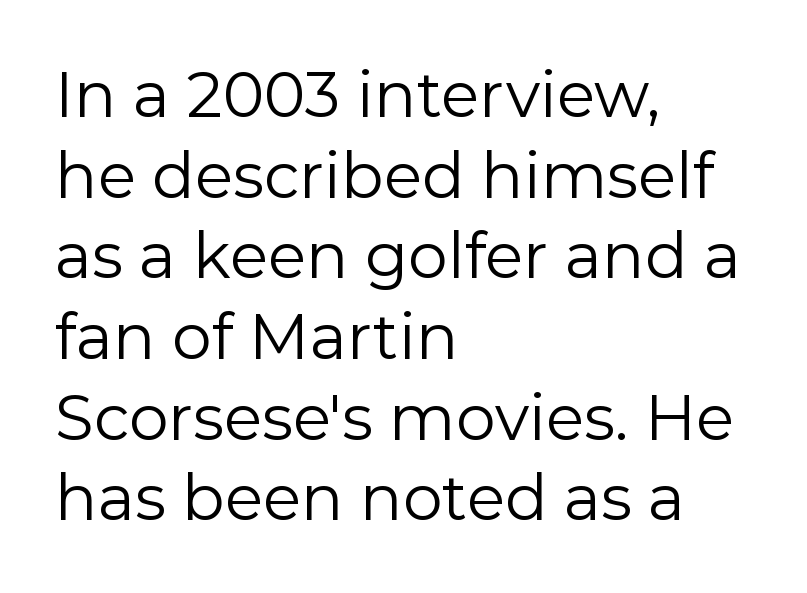
Q: Is the text bold? A: No.
Q: Is the text italic (slanted)? A: No, it is upright.
Q: Is the typeface a serif or a sans-serif typeface? A: Sans-serif.
Q: Is the text underlined? A: No.
Q: How is the paragraph aligned? A: Left-aligned.
Q: Is the spacing between letters normal or unusually wide? A: Normal.
Q: Is the spacing between lines tight, normal or loose? A: Normal.
Q: Width (condensed, normal, or wide)? A: Normal.
Q: Stroke contrast? A: Low.
Q: x-height? A: Medium.
Q: Monospaced? A: No.
